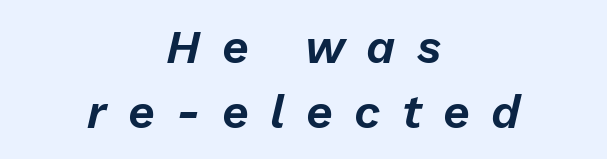
The image shows 47 px text type, italic (leaning right); set centered, normal line spacing (1.38x), unusually wide letter spacing (+0.45 em), not underlined; low stroke contrast and a medium x-height.
